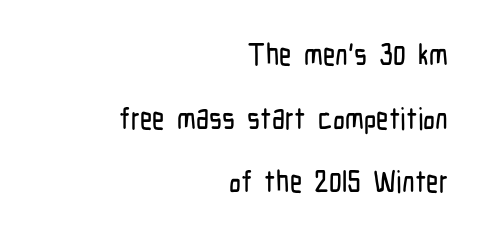
{"serif": "no", "italic": "no", "width": "condensed", "stroke_contrast": "low", "x_height": "medium", "monospaced": "no", "underline": "no", "align": "right", "line_spacing": "loose", "line_spacing_ratio": 2.12, "letter_spacing": "normal", "letter_spacing_em": 0.0, "glyph_px": 30}
